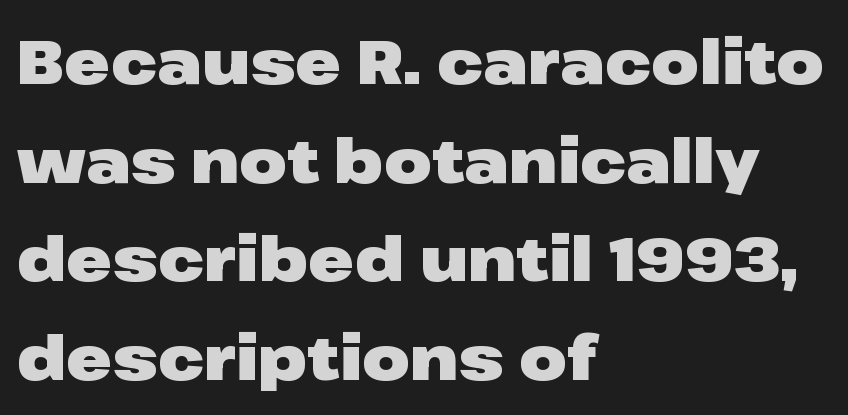
{"serif": "no", "italic": "no", "bold": "yes", "weight": "heavy", "width": "wide", "stroke_contrast": "low", "x_height": "medium", "monospaced": "no", "underline": "no", "align": "left", "line_spacing": "normal", "line_spacing_ratio": 1.59, "letter_spacing": "normal", "letter_spacing_em": 0.0, "glyph_px": 62}
